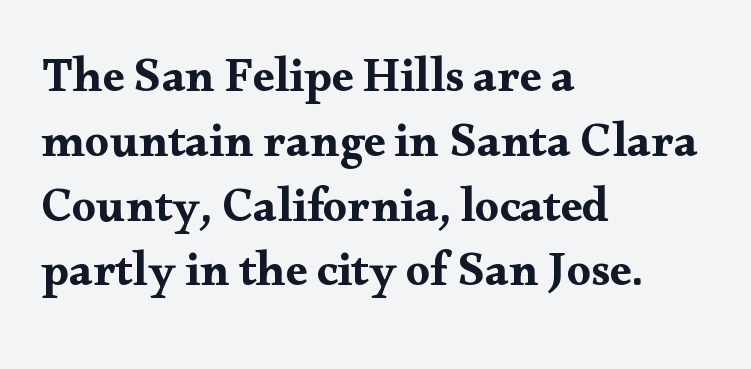
{"serif": "yes", "italic": "no", "width": "wide", "stroke_contrast": "medium", "x_height": "small", "monospaced": "no", "underline": "no", "align": "left", "line_spacing": "normal", "line_spacing_ratio": 1.35, "letter_spacing": "normal", "letter_spacing_em": 0.0, "glyph_px": 48}
